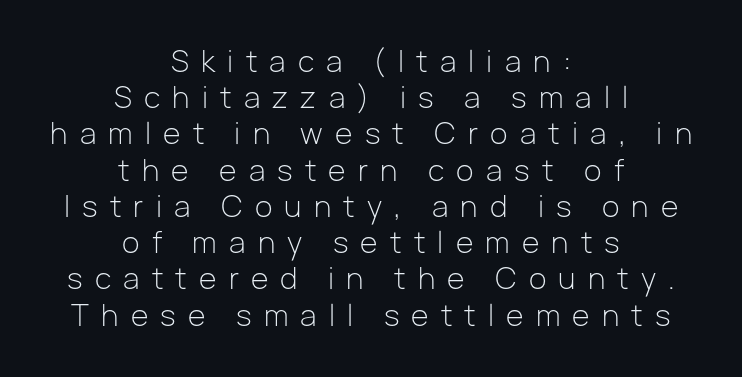
Stroke mass is kept to a normal reading level or below. In CSS terms this would be text-align: center. Vertical spacing — default. Someone cranked the tracking dial way up on this one. Unlike a traditional serif, this face leaves its strokes unadorned. Every character sits straight up, as roman type does.
